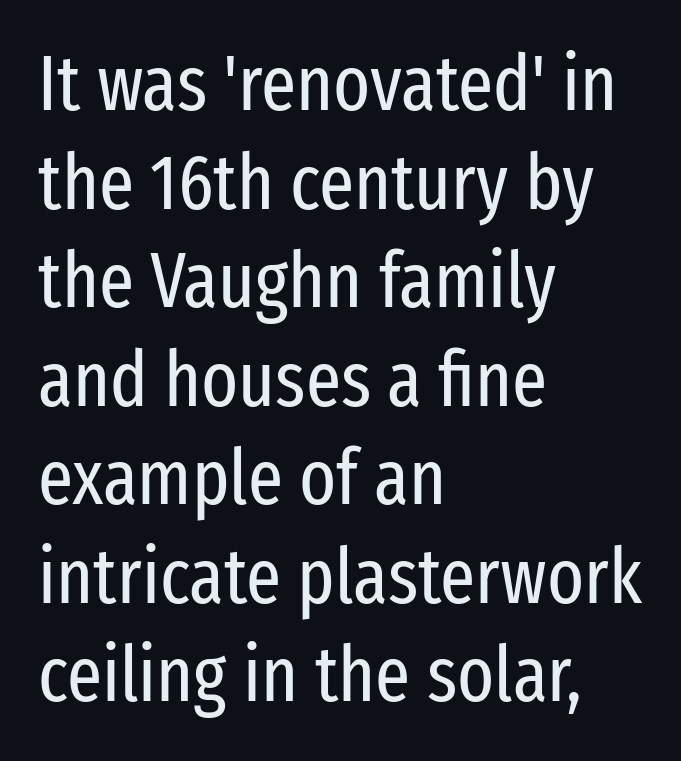
Spacing verdict: proportional, widths tailored to each character. Does the lettering tilt? It doesn't — this is upright. All the whitespace from short lines collects on the right. The strokes are not fattened; the text isn't bold.
